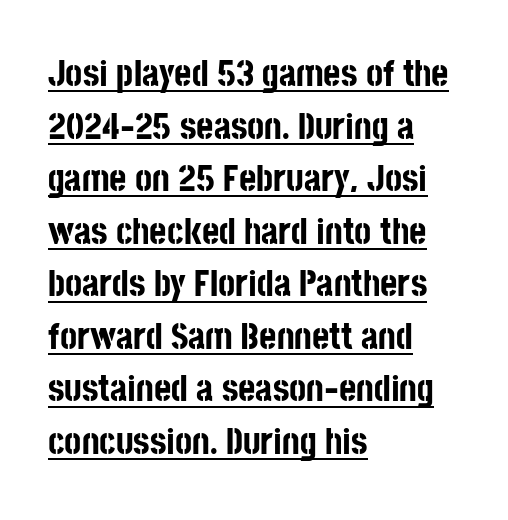
{"serif": "no", "italic": "no", "bold": "yes", "weight": "bold", "width": "condensed", "stroke_contrast": "low", "x_height": "large", "monospaced": "no", "underline": "yes", "align": "left", "line_spacing": "normal", "line_spacing_ratio": 1.42, "letter_spacing": "normal", "letter_spacing_em": 0.0, "glyph_px": 37}
